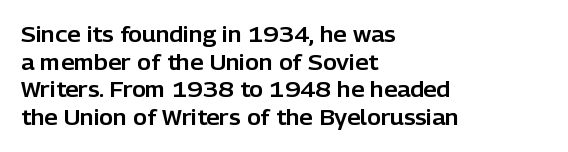
Q: Is the text italic (slanted)? A: No, it is upright.
Q: Is the text underlined? A: No.
Q: How is the paragraph aligned? A: Left-aligned.
Q: Is the spacing between letters normal or unusually wide? A: Normal.
Q: Is the spacing between lines tight, normal or loose? A: Normal.
